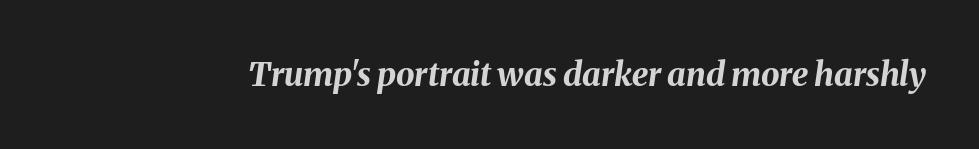
{"italic": "yes", "lean": "right", "slant_degrees": 8, "bold": "yes", "weight": "bold", "width": "normal", "stroke_contrast": "medium", "x_height": "medium", "monospaced": "no", "underline": "no", "letter_spacing": "normal", "letter_spacing_em": 0.0, "glyph_px": 33}
